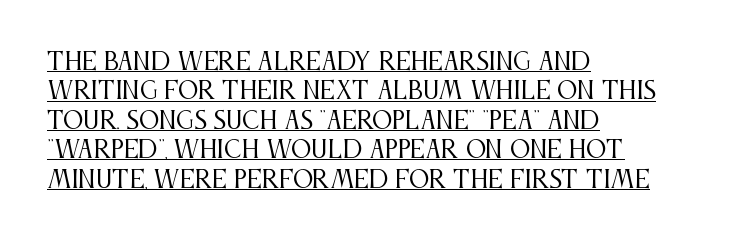
{"italic": "no", "bold": "no", "underline": "yes", "align": "left", "line_spacing": "normal", "line_spacing_ratio": 1.28, "letter_spacing": "normal", "letter_spacing_em": 0.0, "glyph_px": 23}
